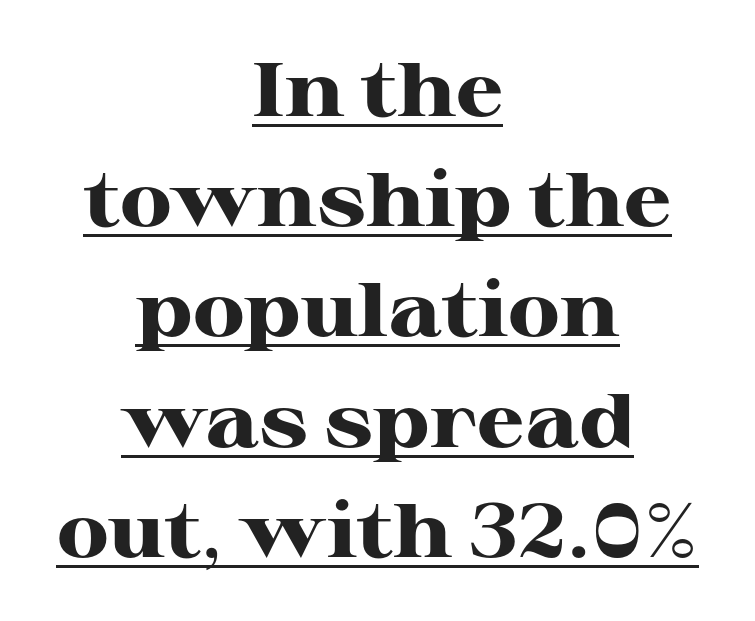
The image shows 76 px heavy, wide serif type, upright; set centered, normal line spacing (1.45x), normal letter spacing, underlined; high stroke contrast and a medium x-height.
